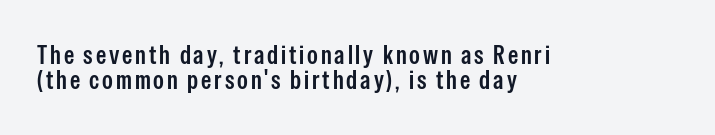
Heft: intermediate — a semibold. Words float on clear page, feet unadorned. You can tell it's not italic because the verticals are truly vertical. This block would grow much taller if given ordinary leading; it's compressed now.
